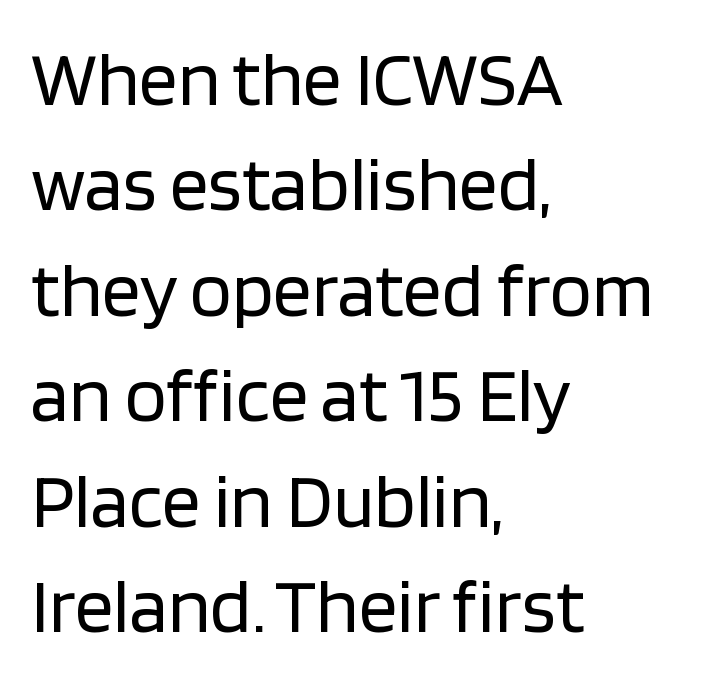
Q: Is the text bold? A: No.
Q: Is the text italic (slanted)? A: No, it is upright.
Q: Is the typeface a serif or a sans-serif typeface? A: Sans-serif.
Q: Is the text underlined? A: No.
Q: How is the paragraph aligned? A: Left-aligned.
Q: Is the spacing between letters normal or unusually wide? A: Normal.
Q: Is the spacing between lines tight, normal or loose? A: Normal.
Q: Width (condensed, normal, or wide)? A: Normal.
Q: Stroke contrast? A: Low.
Q: x-height? A: Large.
Q: Monospaced? A: No.
